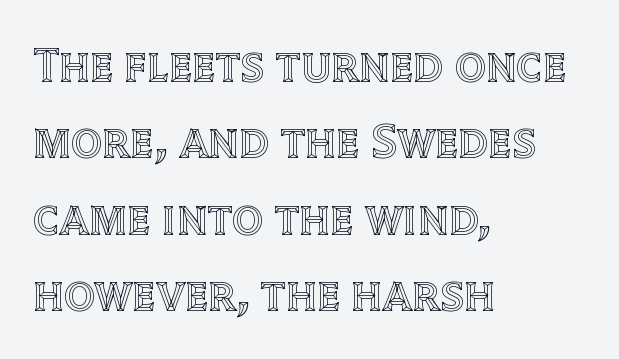
Q: Is the text italic (slanted)? A: No, it is upright.
Q: Is the text underlined? A: No.
Q: How is the paragraph aligned? A: Left-aligned.
Q: Is the spacing between letters normal or unusually wide? A: Normal.
Q: Is the spacing between lines tight, normal or loose? A: Normal.
Q: Width (condensed, normal, or wide)? A: Normal.
Q: x-height? A: Large.
Q: Monospaced? A: No.
